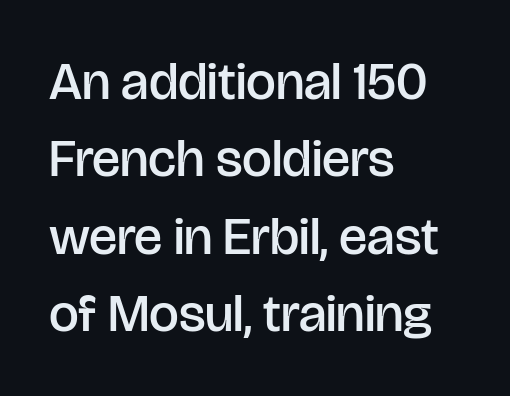
The image shows 53 px semibold sans-serif type, upright; set left-aligned, normal line spacing (1.46x), normal letter spacing, not underlined; low stroke contrast and a large x-height.
